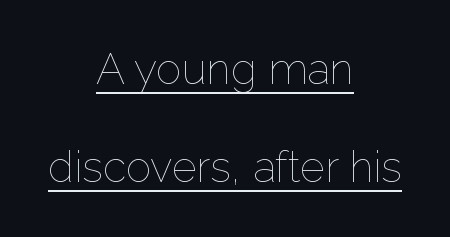
This sample uses plain, unmodified letter spacing. The typesetter chose a symmetrical, centered arrangement here. The axis of the letterforms is exactly vertical. Is the type heavy? It reads as light-to-regular instead.
